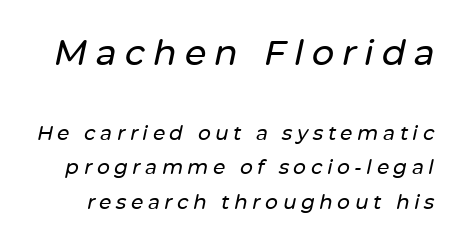
Q: Is the text italic (slanted)? A: Yes, it leans right by about 12 degrees.
Q: Is the text underlined? A: No.
Q: Is the spacing between letters normal or unusually wide? A: Unusually wide.
Q: Which block of text is set in a larger size, the first (top) or the second (bottom)? A: The first (top) one.
Q: Width (condensed, normal, or wide)? A: Normal.
Q: Stroke contrast? A: Low.
Q: x-height? A: Medium.
Q: Monospaced? A: No.
